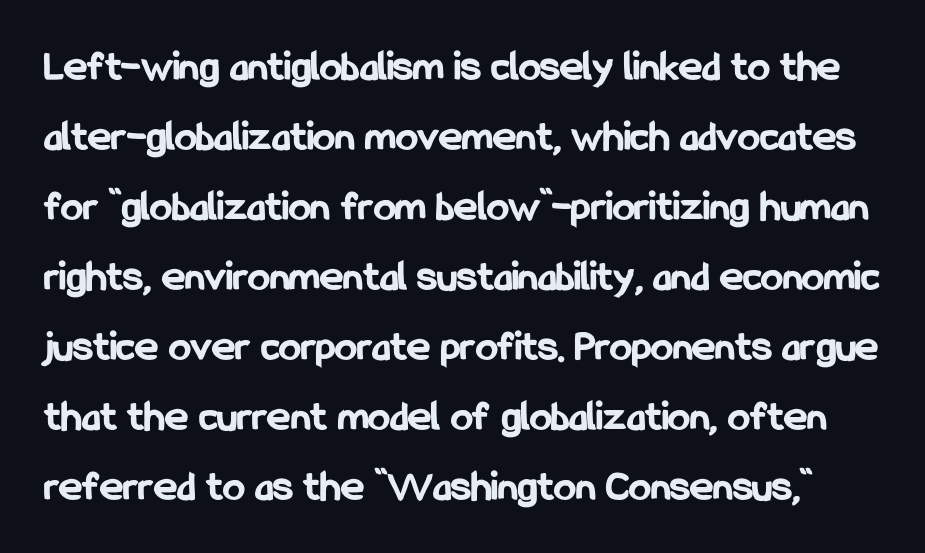
The passage shown is not underscored anywhere. As a designer I'd log this as weight 700, bold. Upright lettering throughout. Reading down the column, the eye jumps a familiar distance to each next line. The face used here is rendered with its standard letterfit. Classification — sans serif.
